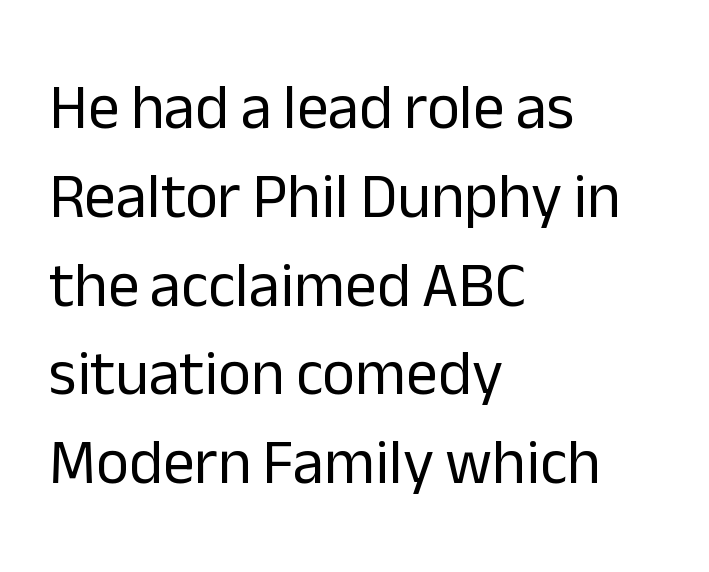
{"serif": "no", "italic": "no", "bold": "no", "weight": "regular", "width": "normal", "stroke_contrast": "low", "x_height": "medium", "monospaced": "no", "underline": "no", "align": "left", "line_spacing": "normal", "line_spacing_ratio": 1.41, "letter_spacing": "normal", "letter_spacing_em": 0.0, "glyph_px": 63}
